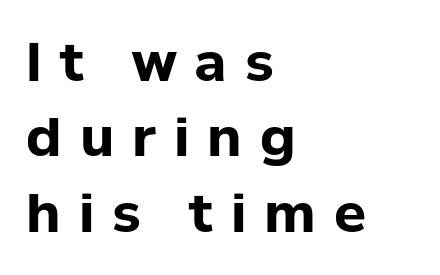
{"serif": "no", "italic": "no", "bold": "yes", "weight": "bold", "width": "normal", "stroke_contrast": "low", "x_height": "medium", "monospaced": "no", "underline": "no", "align": "left", "line_spacing": "normal", "line_spacing_ratio": 1.42, "letter_spacing": "wide", "letter_spacing_em": 0.34, "glyph_px": 53}
